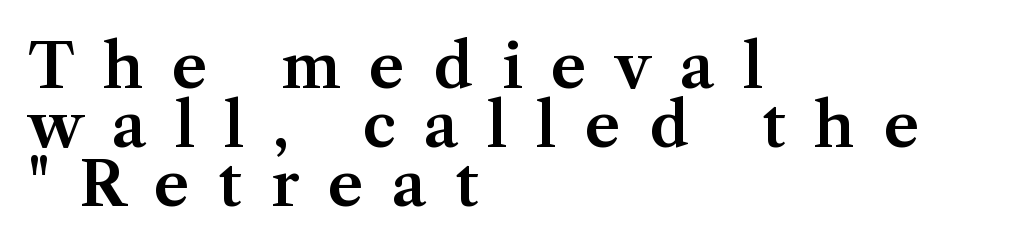
Q: Is the text italic (slanted)? A: No, it is upright.
Q: Is the typeface a serif or a sans-serif typeface? A: Serif.
Q: Is the text underlined? A: No.
Q: How is the paragraph aligned? A: Left-aligned.
Q: Is the spacing between letters normal or unusually wide? A: Unusually wide.
Q: Is the spacing between lines tight, normal or loose? A: Tight.
Q: Width (condensed, normal, or wide)? A: Normal.
Q: Stroke contrast? A: Medium.
Q: x-height? A: Medium.
Q: Monospaced? A: No.
